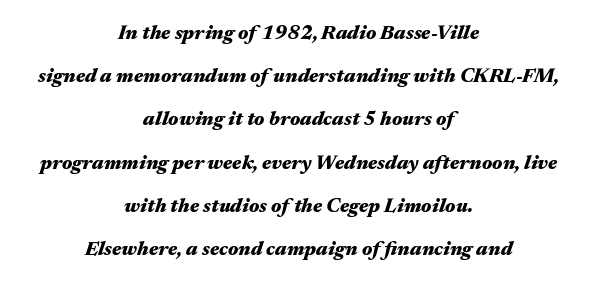
{"italic": "yes", "lean": "right", "slant_degrees": 17, "bold": "yes", "underline": "no", "align": "center", "line_spacing": "loose", "line_spacing_ratio": 2.16, "letter_spacing": "normal", "letter_spacing_em": 0.0, "glyph_px": 20}
